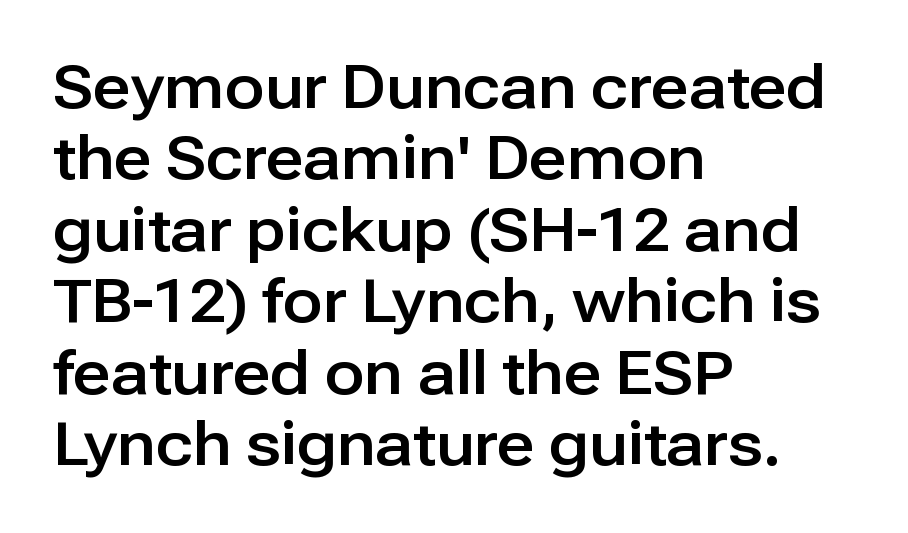
{"serif": "no", "italic": "no", "width": "normal", "stroke_contrast": "low", "x_height": "medium", "monospaced": "no", "underline": "no", "align": "left", "line_spacing_ratio": 1.21, "letter_spacing": "normal", "letter_spacing_em": 0.0, "glyph_px": 59}
